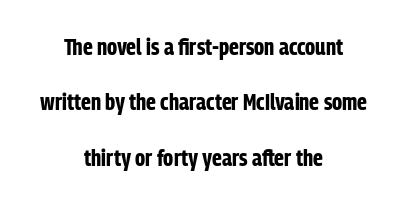
Widely set lines give the paragraph a tall, airy silhouette. The gap between lines stays unmarked. Italic: no, the glyphs are upright roman. These lines stack symmetrically, like a column narrowing and widening about its center.
